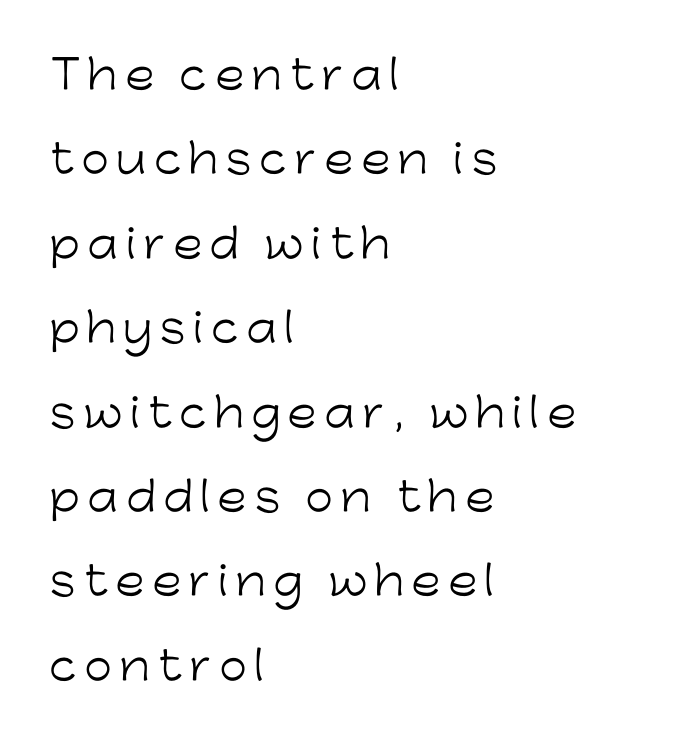
Upright lettering throughout. Stroke terminals: plain, sans-serif. Stroke mass is kept to a normal reading level or below. The glyphs are unaccompanied by any horizontal stroke below them. The lines are quadded left.
